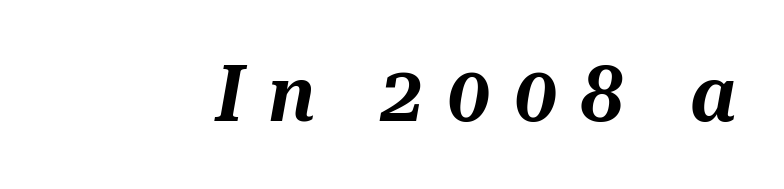
Q: Is the text italic (slanted)? A: Yes, it leans right by about 10 degrees.
Q: Is the text underlined? A: No.
Q: Is the spacing between letters normal or unusually wide? A: Unusually wide.
Q: Width (condensed, normal, or wide)? A: Normal.
Q: Stroke contrast? A: Medium.
Q: x-height? A: Medium.
Q: Monospaced? A: No.
